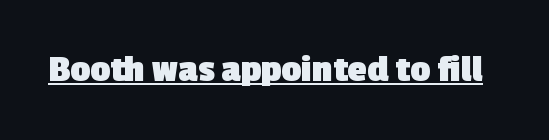
Type style note: lacks serifs. Glance below the letters and you will spot a drawn line. Between one letter and the next there's only the usual sliver of space. Each letter keeps its own natural width here, so spacing adapts to shape. Typesetter's note: full bold, strokes at maximum text heaviness.
